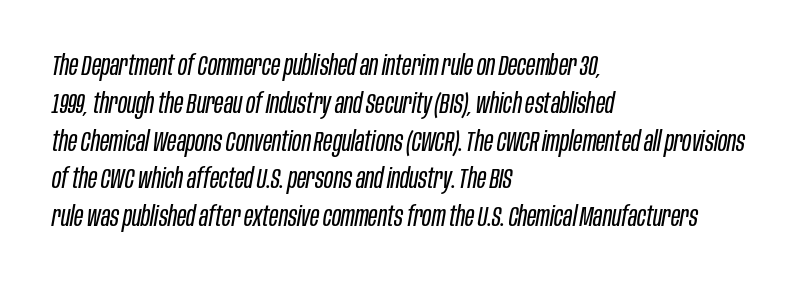
Q: Is the text bold? A: No.
Q: Is the text italic (slanted)? A: Yes, it leans right by about 10 degrees.
Q: Is the text underlined? A: No.
Q: How is the paragraph aligned? A: Left-aligned.
Q: Is the spacing between letters normal or unusually wide? A: Normal.
Q: Is the spacing between lines tight, normal or loose? A: Normal.
Q: Width (condensed, normal, or wide)? A: Condensed.
Q: Stroke contrast? A: Low.
Q: x-height? A: Large.
Q: Monospaced? A: No.
